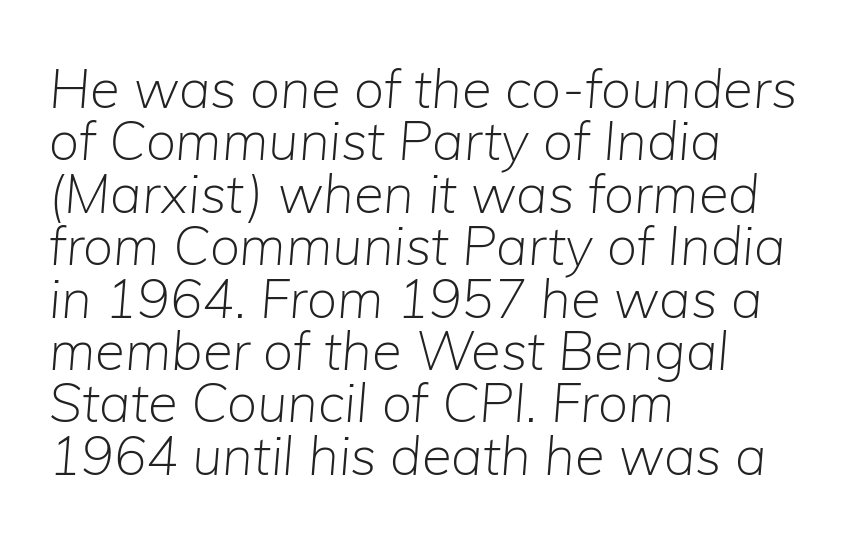
No chunkiness to these letters — they're not bold. Quick note: italic. Compared with a centered layout, this one pins lines to the left instead. Quick note: underline off. Observe the ordinary spacing: letters are neighbours, not strangers.
